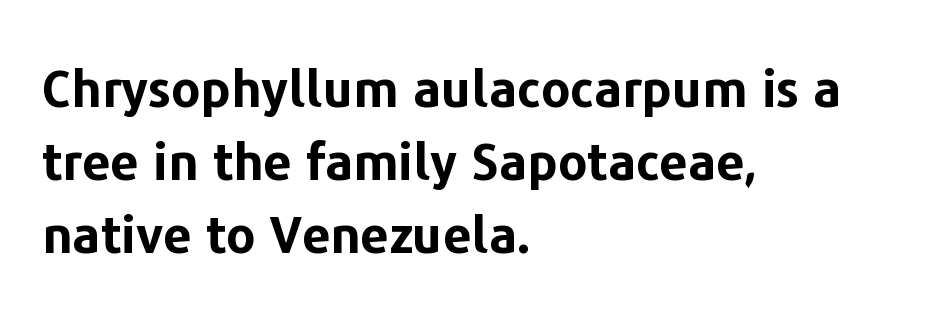
The image shows 51 px bold sans-serif type, upright; set left-aligned, normal line spacing (1.43x), normal letter spacing, not underlined; low stroke contrast and a medium x-height.
